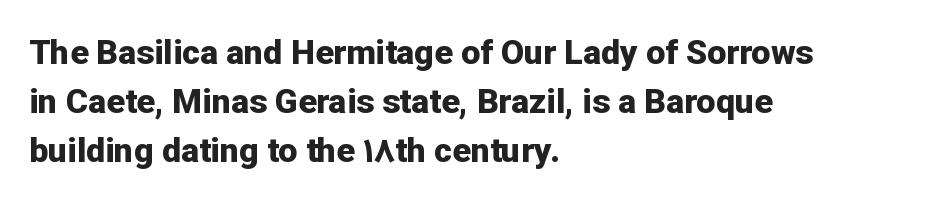
The typeface chosen for these lines omits serifs. Regarding leading, the lines here are spaced in the standard way. The line texture is even and compact thanks to regular tracking. The letters stand upright; this is a roman face. The glyphs are unaccompanied by any horizontal stroke below them. Typographic density is high because the face is bold.
